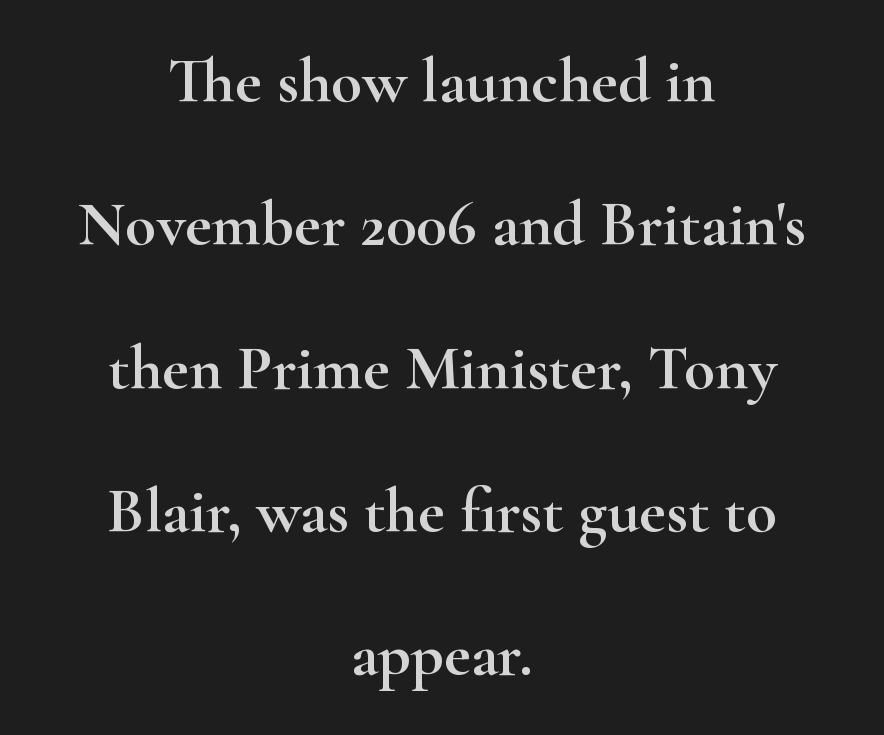
The image shows 64 px wide serif type, upright; set centered, loose line spacing (2.24x), normal letter spacing, not underlined; high stroke contrast and a small x-height.
